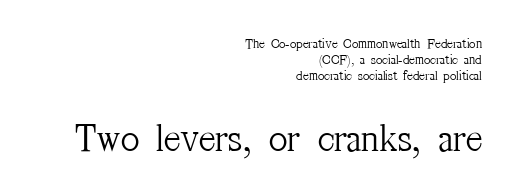
Size hierarchy here favors the trailing block over the leading one. Each letter's strokes conclude with small projecting serifs. This sample is right-justified, so line beginnings fall wherever the words allow. Does the leading feel generous? Not at all — it's pinched. No heavy texture on the line: the type isn't bold. Notice how the stems are strictly vertical — no italics here.
